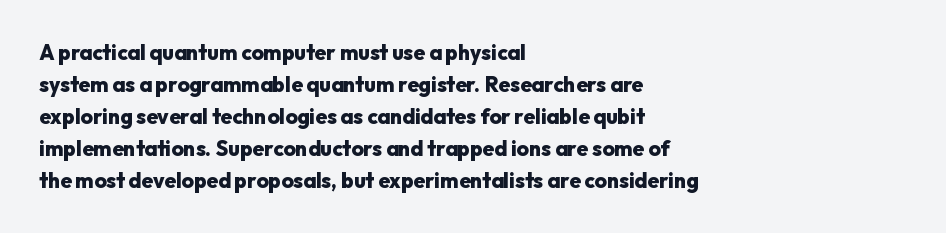
Q: Is the text bold? A: Yes.
Q: Is the text italic (slanted)? A: No, it is upright.
Q: Is the text underlined? A: No.
Q: How is the paragraph aligned? A: Left-aligned.
Q: Is the spacing between letters normal or unusually wide? A: Normal.
Q: Is the spacing between lines tight, normal or loose? A: Normal.
